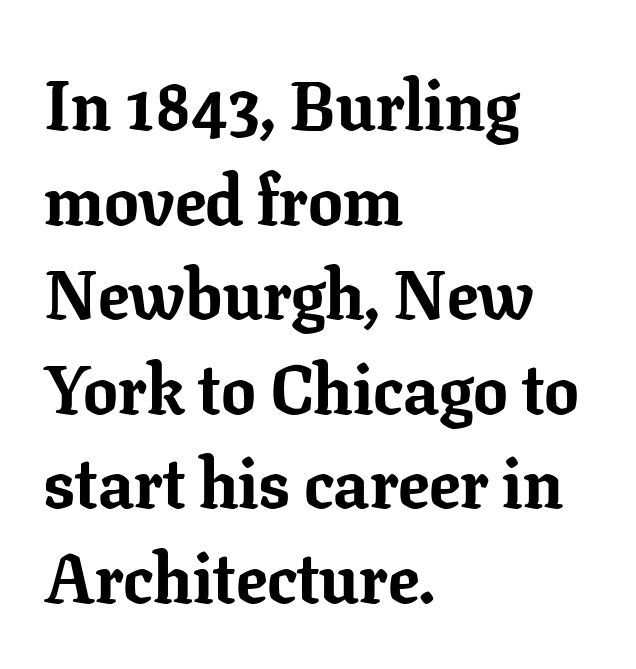
Honestly, the letter spacing is just normal — you wouldn't notice it. This is heavy type, rendered in bold. The passage shown stacks its lines at a standard gap. The font family rendered here belongs to the serif group. Quick note: not italic, upright.
